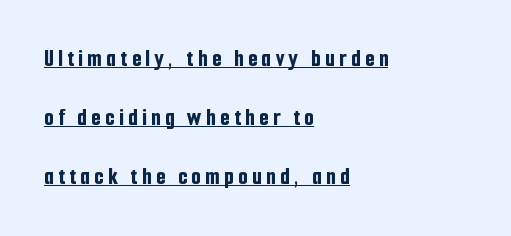
The image shows 24 px bold type, upright; set left-aligned, loose line spacing (2.45x), underlined.
